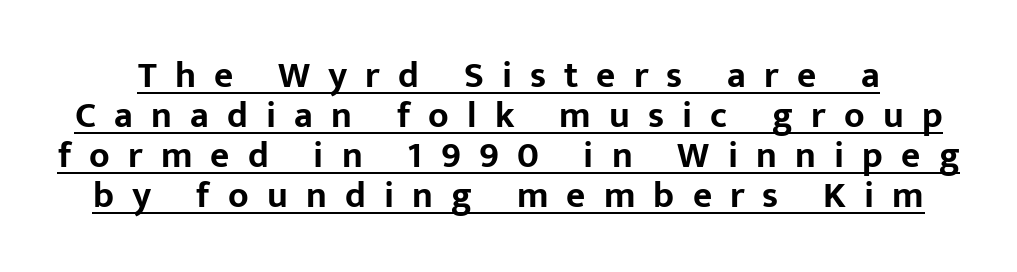
The image shows 37 px bold sans-serif type, upright; set tight line spacing (1.08x), unusually wide letter spacing (+0.49 em), underlined; low stroke contrast and a medium x-height.
